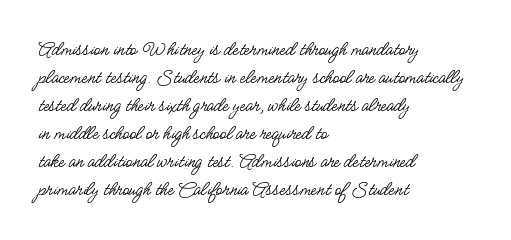
The paragraph has a hard left edge and a soft right edge. Rows of type keep a routine distance in the vertical direction. The letters sit at their default tracking, neither squeezed nor spread.
